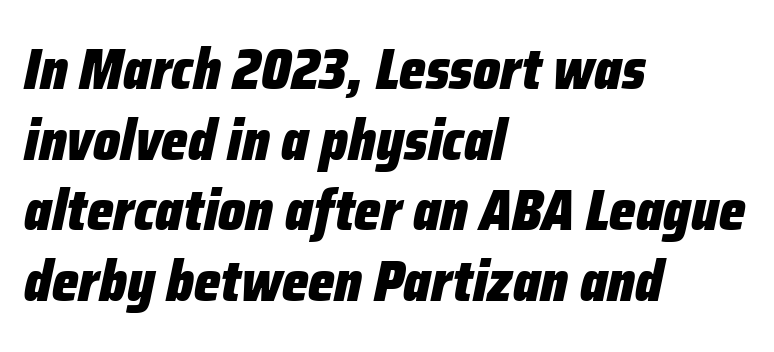
This rendering leaves character spacing at its baseline value. The characters look thick and weighty, a clear bold. The face used here is proportionally spaced, like ordinary book or web type. Each line starts at the same left margin while the right side varies. Check the space under the baseline: it is left empty. Designer's note — italics engaged.
